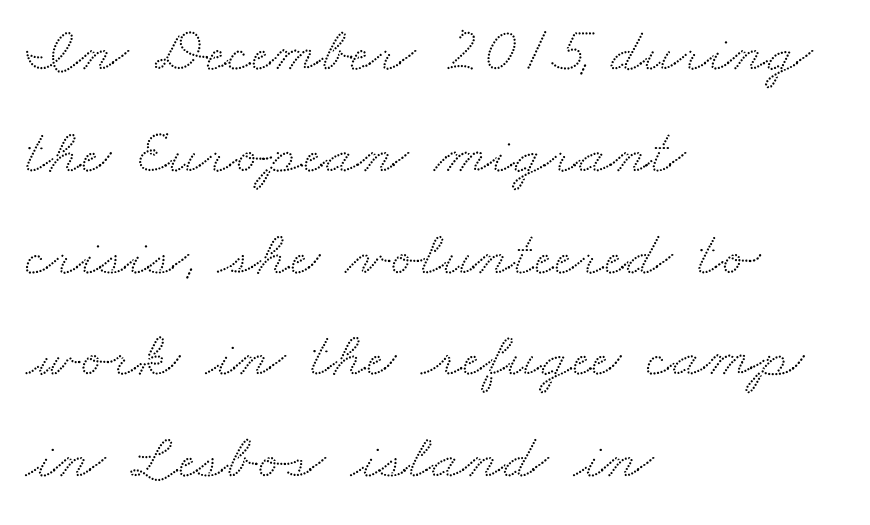
Typographically, this falls in the serif category. Do the characters align in a grid? No, the font is proportional. Letter spacing: default. Beneath every word, the page is bare. Reading down the block, your eye returns to a fixed left position each line. Reading down the column, the eye jumps a familiar distance to each next line.
